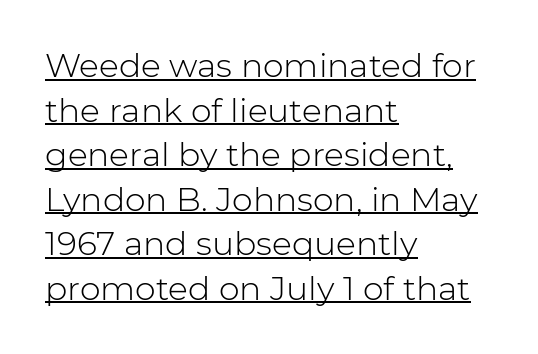
The image shows 33 px light sans-serif type, upright; set left-aligned, normal line spacing (1.35x), normal letter spacing, underlined; low stroke contrast and a medium x-height.
